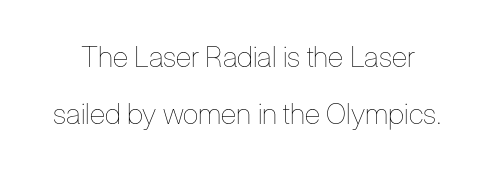
Is this a fixed-width face? No — the glyphs have proportional, varying widths. This block would shrink considerably if given ordinary leading; it's expanded now. Check under the words: just untouched page. Weight: regular or lighter. These lines were composed using upright roman letters.
